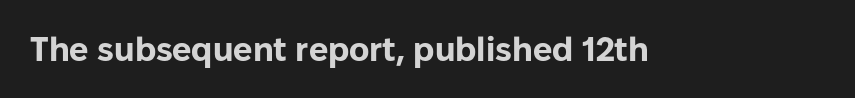
Q: Is the text bold? A: Yes.
Q: Is the text italic (slanted)? A: No, it is upright.
Q: Is the typeface a serif or a sans-serif typeface? A: Sans-serif.
Q: Is the text underlined? A: No.
Q: Is the spacing between letters normal or unusually wide? A: Normal.
Q: Width (condensed, normal, or wide)? A: Normal.
Q: Stroke contrast? A: Low.
Q: x-height? A: Medium.
Q: Monospaced? A: No.
